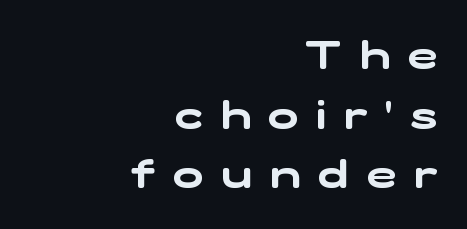
This is sans-serif lettering, the kind often seen on screens and signage. The passage is arranged like a letterhead date or caption credit — flush right. The line-height multiplier appears to be the usual default. These lines are rendered in a variable-pitch font.
